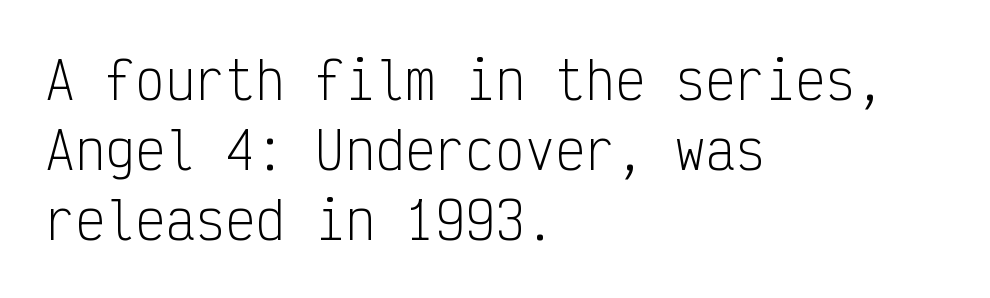
{"serif": "no", "italic": "no", "bold": "no", "weight": "light", "width": "condensed", "stroke_contrast": "low", "x_height": "medium", "monospaced": "yes", "underline": "no", "align": "left", "line_spacing": "normal", "line_spacing_ratio": 1.4, "letter_spacing": "normal", "letter_spacing_em": 0.0, "glyph_px": 50}
